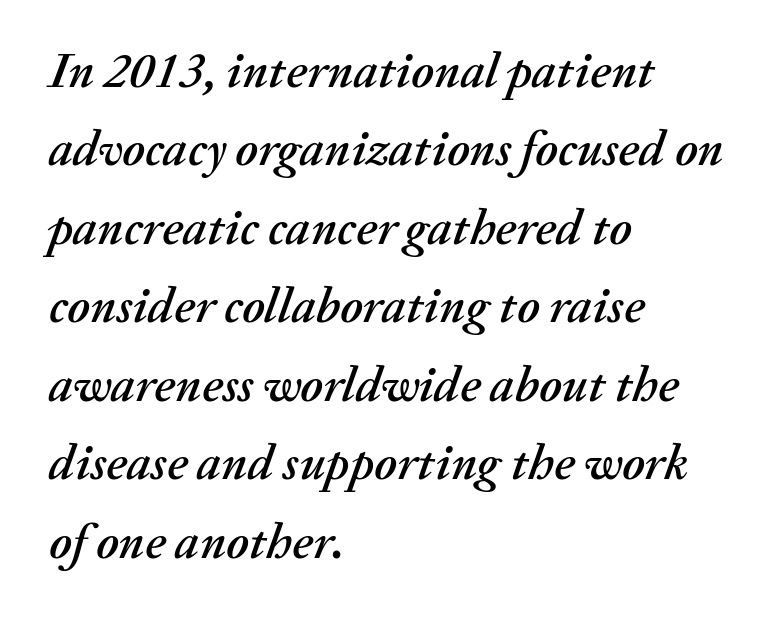
{"italic": "yes", "lean": "right", "slant_degrees": 20, "width": "normal", "stroke_contrast": "medium", "x_height": "medium", "monospaced": "no", "underline": "no", "align": "left", "line_spacing": "normal", "line_spacing_ratio": 1.57, "letter_spacing": "normal", "letter_spacing_em": 0.0, "glyph_px": 50}
